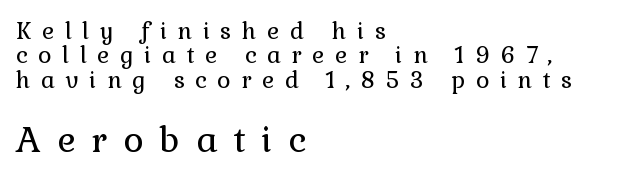
Compared with a centered layout, this one pins lines to the left instead. The rendering uses natural spacing where letterforms have individual widths. Every character sits straight up, as roman type does. Bare-footed words on every line.
